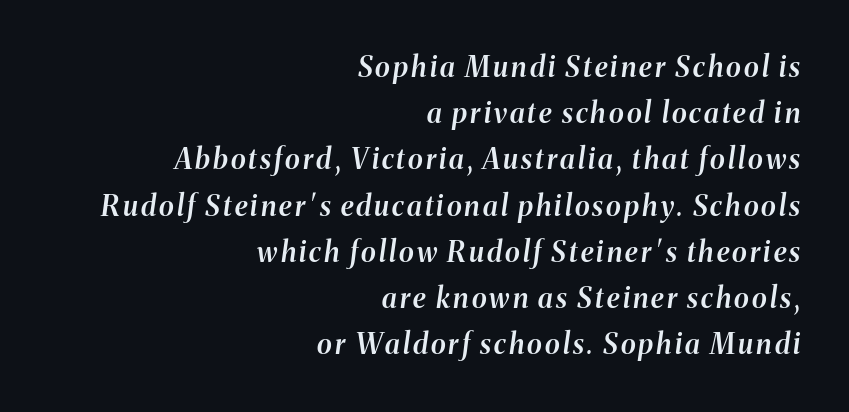
{"italic": "yes", "lean": "right", "slant_degrees": 8, "bold": "semi", "weight": "semibold", "width": "normal", "stroke_contrast": "medium", "x_height": "medium", "monospaced": "no", "underline": "no", "align": "right", "line_spacing": "normal", "line_spacing_ratio": 1.65, "glyph_px": 28}
